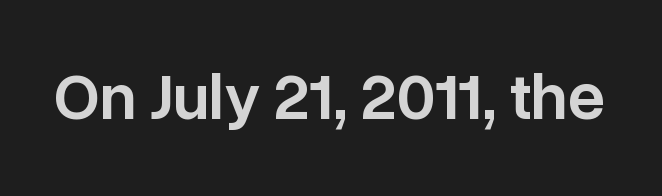
{"serif": "no", "italic": "no", "bold": "semi", "weight": "semibold", "width": "normal", "stroke_contrast": "low", "x_height": "medium", "monospaced": "no", "underline": "no", "letter_spacing": "normal", "letter_spacing_em": 0.0, "glyph_px": 66}
